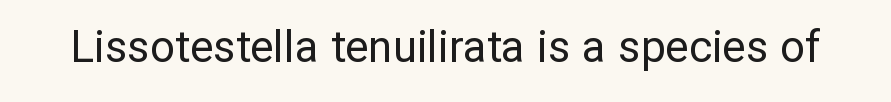
{"serif": "no", "italic": "no", "bold": "no", "weight": "regular", "width": "normal", "stroke_contrast": "low", "x_height": "medium", "monospaced": "no", "underline": "no", "letter_spacing": "normal", "letter_spacing_em": 0.0, "glyph_px": 44}
